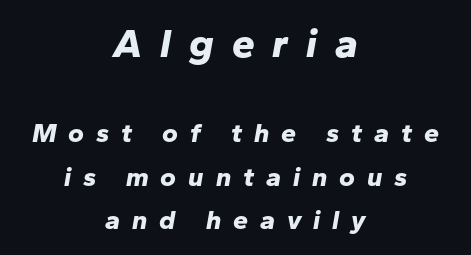
The image shows 41 px bold type, italic (leaning right); set centered, normal line spacing (1.6x), unusually wide letter spacing (+0.44 em), not underlined; the first (top) block is 1.52x larger; low stroke contrast and a medium x-height.
